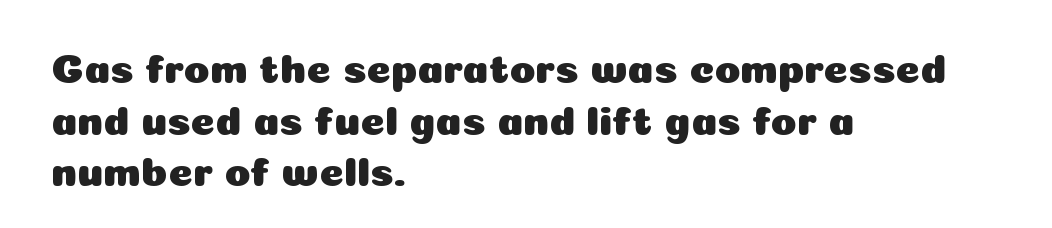
{"serif": "no", "italic": "no", "width": "normal", "stroke_contrast": "low", "x_height": "medium", "monospaced": "no", "underline": "no", "align": "left", "line_spacing_ratio": 1.23, "letter_spacing": "normal", "letter_spacing_em": 0.0, "glyph_px": 42}
